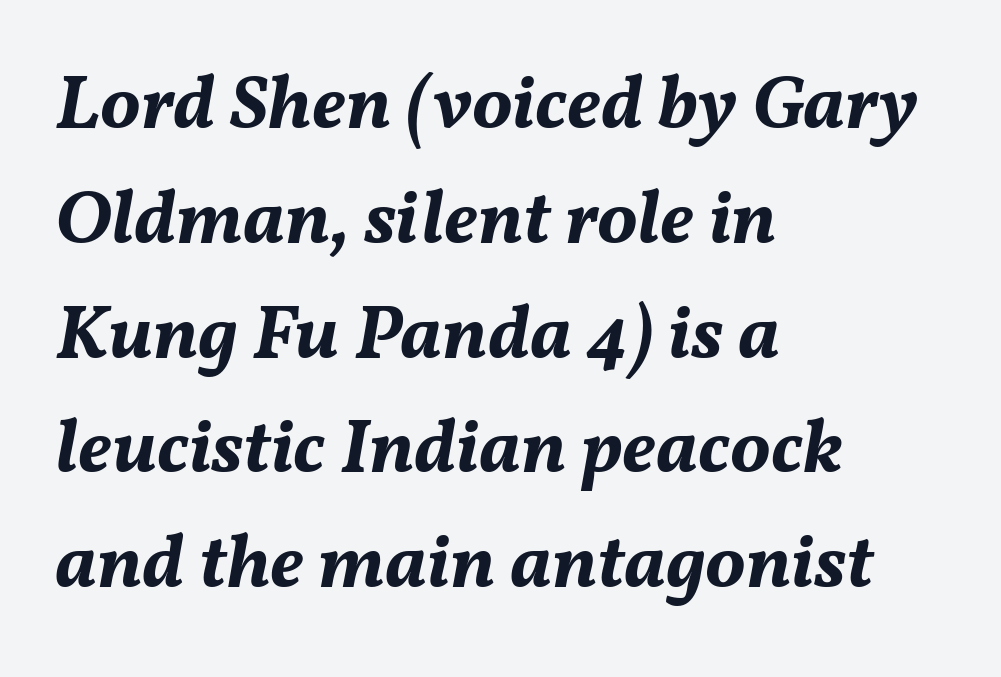
The image shows 76 px bold type, italic (leaning right); set left-aligned, normal line spacing (1.51x), normal letter spacing, not underlined; medium stroke contrast and a medium x-height.
